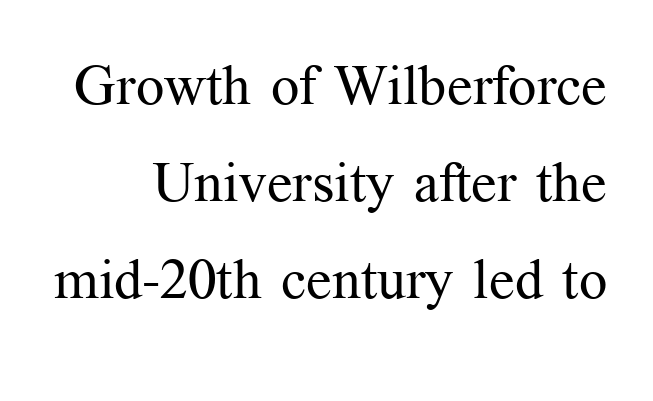
The image shows 56 px regular-weight serif type, upright; set line spacing 1.73x, normal letter spacing, not underlined; medium stroke contrast and a medium x-height.
